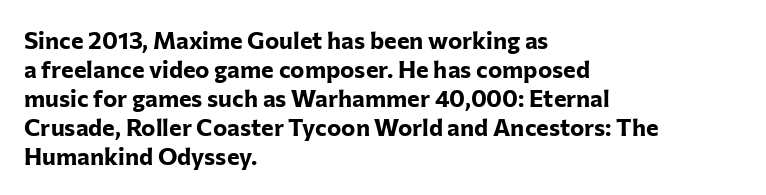
Bold? Absolutely — the strokes are thick and heavy. These lines are set flush left with a ragged right edge. Each row of text sits above clean, open space. There is no visible air inserted between adjacent glyphs. The type sits square on the baseline with zero lean.
